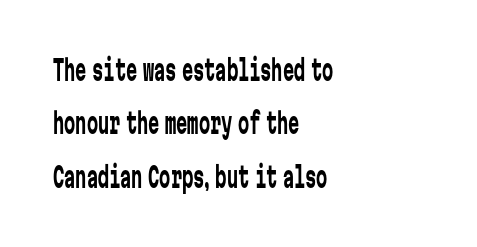
The image shows 28 px regular-weight, condensed sans-serif type, upright, monospaced; set left-aligned, loose line spacing (1.91x), normal letter spacing, not underlined; low stroke contrast and a medium x-height.
